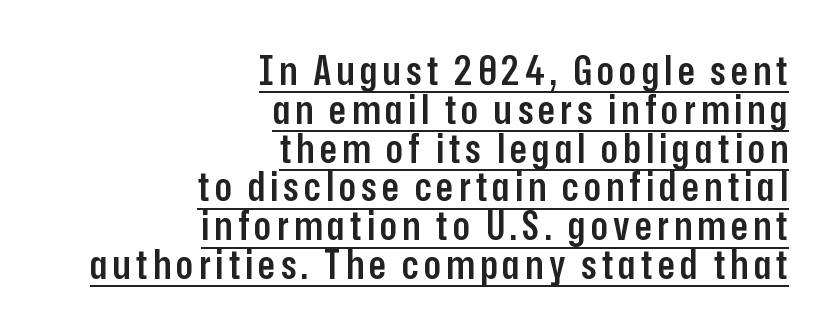
Students, observe the line beneath the letters — that is underlining. The face used here is a semibold: visibly heavier than regular, lighter than bold. This rendering employs a face without finishing strokes, i.e., a sans-serif. All the whitespace from short lines collects on the left. The leading is snug, giving the passage a crowded texture. Posture: upright roman.
